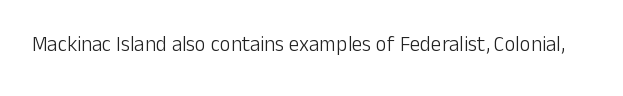
Q: Is the text bold? A: No.
Q: Is the text italic (slanted)? A: No, it is upright.
Q: Is the text underlined? A: No.
Q: Is the spacing between letters normal or unusually wide? A: Normal.
